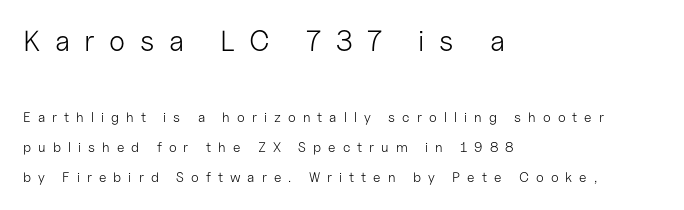
Tracking value appears strongly positive — letters spread wide. Look at the bottom of the vertical strokes: they stop flat, with no serifs. The rendering uses natural spacing where letterforms have individual widths. The gap between lines stays unmarked.
